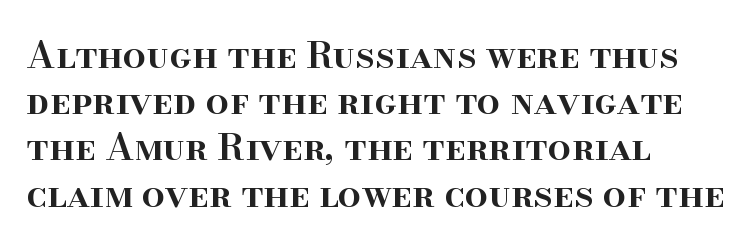
Q: Is the text bold? A: Semi-bold.
Q: Is the text italic (slanted)? A: No, it is upright.
Q: Is the typeface a serif or a sans-serif typeface? A: Serif.
Q: Is the text underlined? A: No.
Q: How is the paragraph aligned? A: Left-aligned.
Q: Is the spacing between letters normal or unusually wide? A: Normal.
Q: Is the spacing between lines tight, normal or loose? A: Normal.
Q: Width (condensed, normal, or wide)? A: Normal.
Q: Stroke contrast? A: High.
Q: x-height? A: Small.
Q: Monospaced? A: No.
